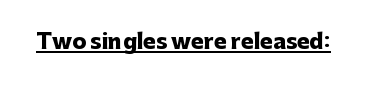
{"italic": "no", "bold": "yes", "underline": "yes", "letter_spacing": "normal", "letter_spacing_em": 0.0, "glyph_px": 21}
